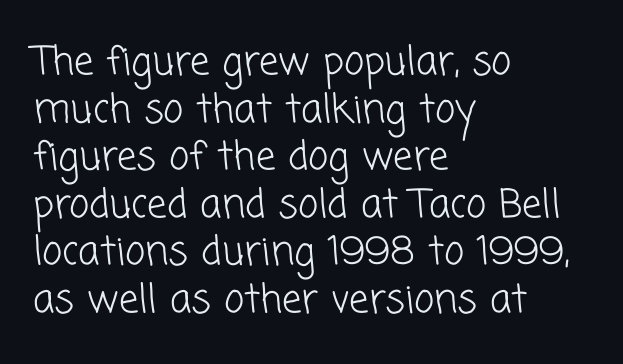
The words here are not underlined. The letters advance in unequal steps, a hallmark of proportional type. The paragraph has a hard left edge and a soft right edge. Between one letter and the next there's only the usual sliver of space.
